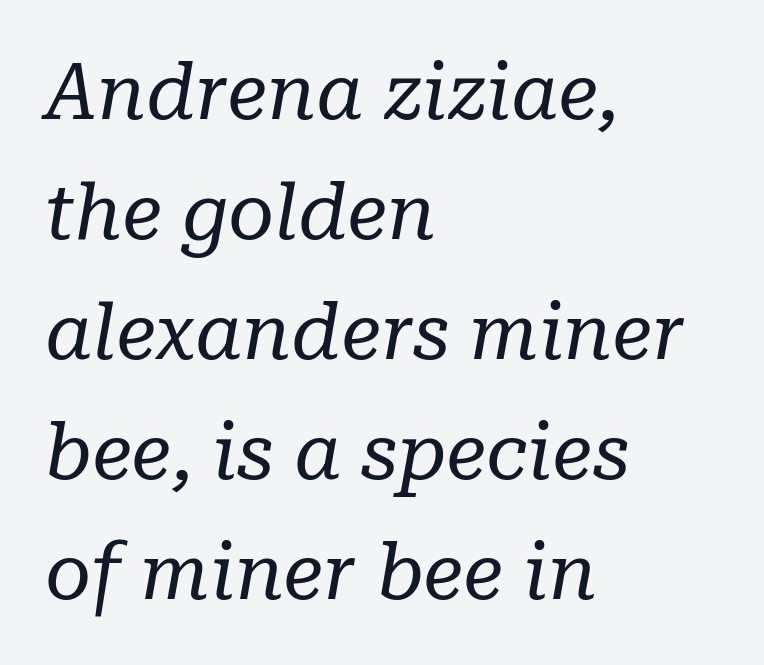
Anything drawn beneath the words? Only blank space. No letter is thick-stroked: the sample isn't bold. How would I describe the line gaps? Plain and ordinary. The lines in this sample share a left origin and differ only in where they stop.
